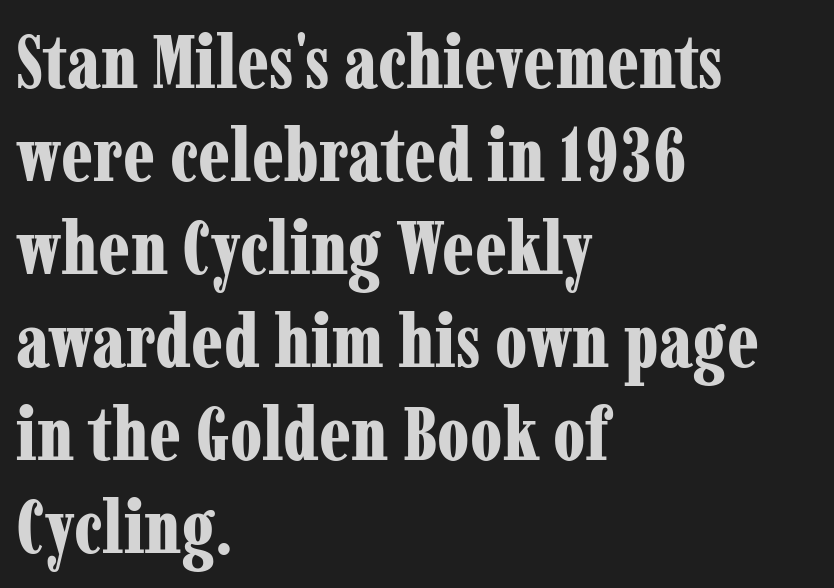
The image shows 75 px bold, condensed serif type, upright; set left-aligned, line spacing 1.24x, normal letter spacing, not underlined; low stroke contrast and a medium x-height.
